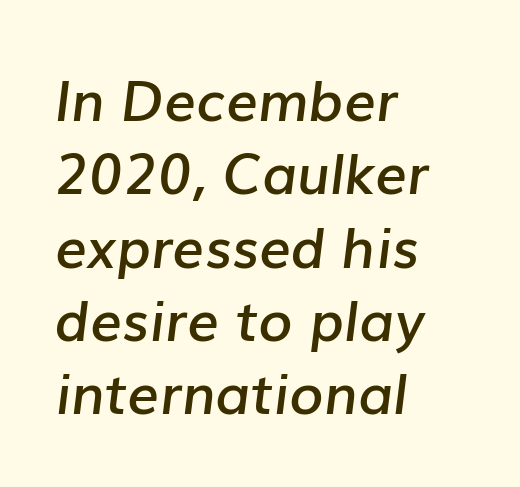
Q: Is the text bold? A: Semi-bold.
Q: Is the text italic (slanted)? A: Yes, it leans right by about 7 degrees.
Q: Is the text underlined? A: No.
Q: How is the paragraph aligned? A: Left-aligned.
Q: Is the spacing between letters normal or unusually wide? A: Normal.
Q: Is the spacing between lines tight, normal or loose? A: Normal.
Q: Width (condensed, normal, or wide)? A: Normal.
Q: Stroke contrast? A: Low.
Q: x-height? A: Medium.
Q: Monospaced? A: No.
